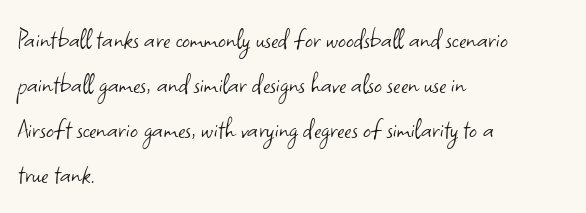
{"serif": "no", "bold": "no", "weight": "light", "width": "normal", "stroke_contrast": "low", "x_height": "small", "monospaced": "no", "underline": "no", "align": "left", "line_spacing": "normal", "line_spacing_ratio": 1.45, "letter_spacing": "normal", "letter_spacing_em": 0.0, "glyph_px": 31}
